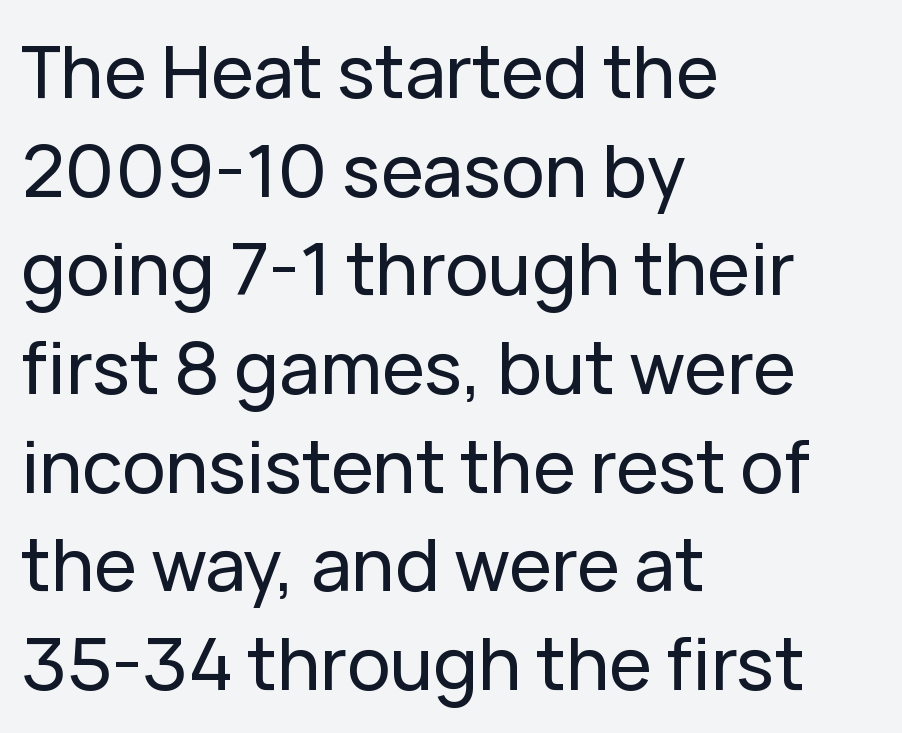
The image shows 72 px sans-serif type, upright; set left-aligned, normal line spacing (1.37x), normal letter spacing, not underlined; low stroke contrast and a medium x-height.
